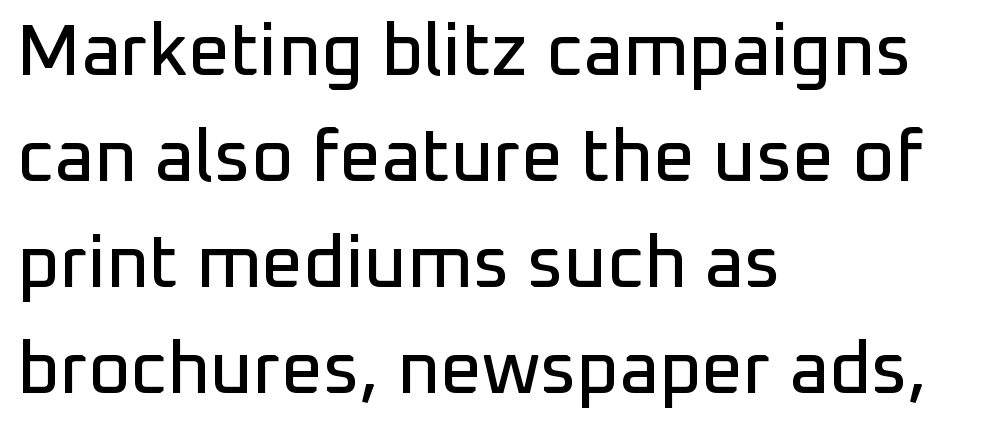
No word sits above an underline. Nobody touched the tracking dial on this one. Is the block centered? No — it sits flush against the left margin. Serifs: no, the terminals of the letterforms are clean. The letters advance in unequal steps, a hallmark of proportional type. If you drew a line through each stem, it would be perfectly vertical.
